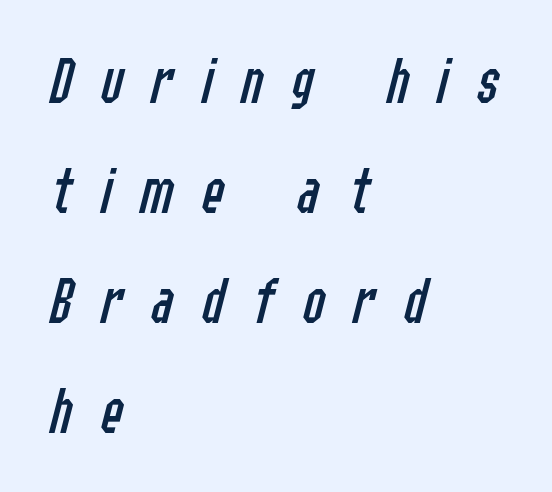
Tall strokes in this sample are angled rather than plumb. Does the leading feel generous? No, just average. The words here are not underlined. Here the designer chose a conventional face with non-uniform glyph widths. The typesetter chose a ragged-right arrangement here. The font sits on the lighter half of the weight spectrum, regular included.
